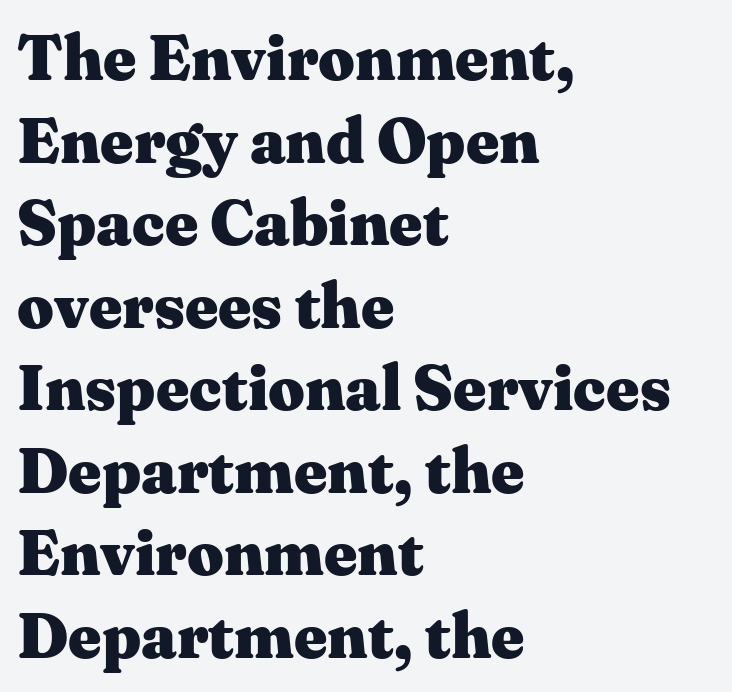
The image shows 64 px heavy, wide serif type, upright; set left-aligned, normal line spacing (1.29x), normal letter spacing, not underlined; medium stroke contrast and a medium x-height.
